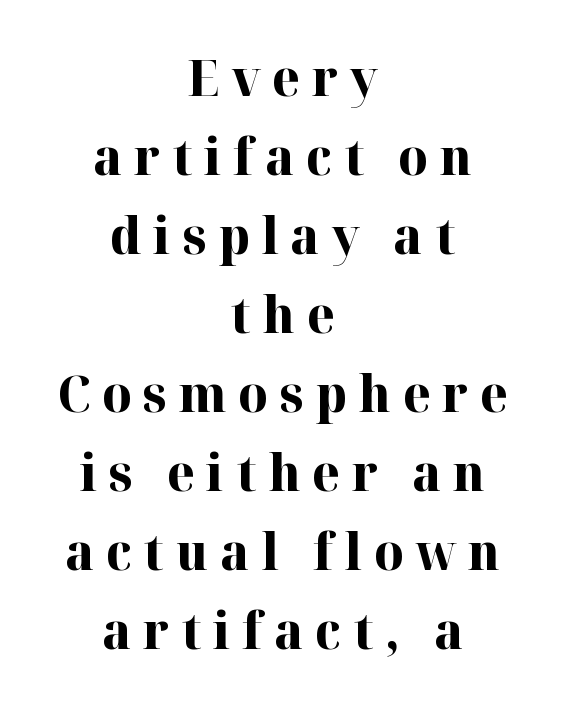
Q: Is the text bold? A: Yes.
Q: Is the text italic (slanted)? A: No, it is upright.
Q: Is the typeface a serif or a sans-serif typeface? A: Serif.
Q: Is the text underlined? A: No.
Q: How is the paragraph aligned? A: Centered.
Q: Is the spacing between letters normal or unusually wide? A: Unusually wide.
Q: Is the spacing between lines tight, normal or loose? A: Normal.
Q: Width (condensed, normal, or wide)? A: Normal.
Q: Stroke contrast? A: High.
Q: x-height? A: Medium.
Q: Monospaced? A: No.
